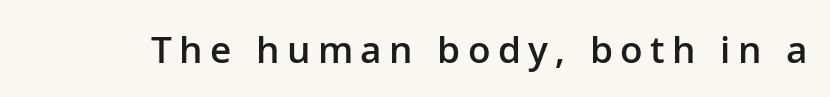
Characters remain perfectly vertical along every line. Is this a fixed-width face? No — the glyphs have proportional, varying widths. The face used here is rendered with a markedly widened letterfit. Weight check: semibold — heavier than regular, not quite bold. The face used here is a sans, in the tradition of grotesques and geometrics. Descender tails drop into unmarked territory.
